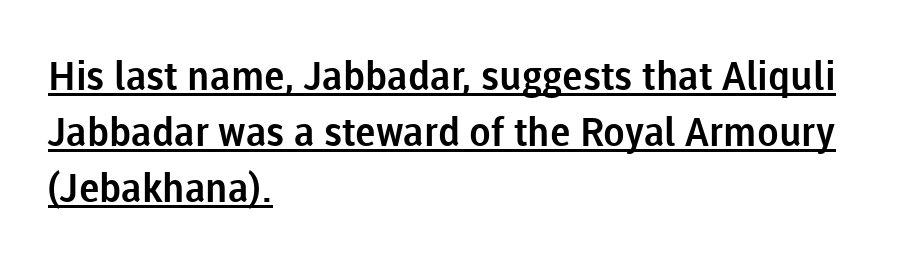
{"serif": "no", "italic": "no", "width": "normal", "stroke_contrast": "low", "x_height": "medium", "monospaced": "no", "underline": "yes", "align": "left", "line_spacing": "normal", "line_spacing_ratio": 1.4, "letter_spacing": "normal", "letter_spacing_em": 0.0, "glyph_px": 40}
